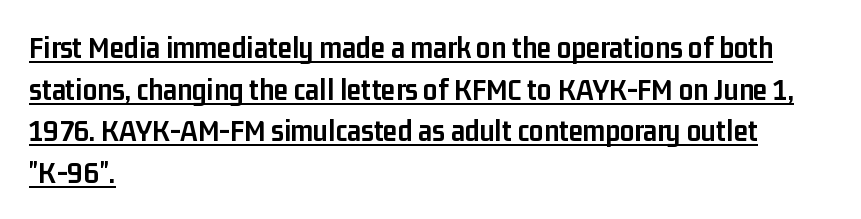
The image shows 32 px semibold, condensed sans-serif type, upright; set left-aligned, normal line spacing (1.3x), normal letter spacing, underlined; low stroke contrast and a medium x-height.
